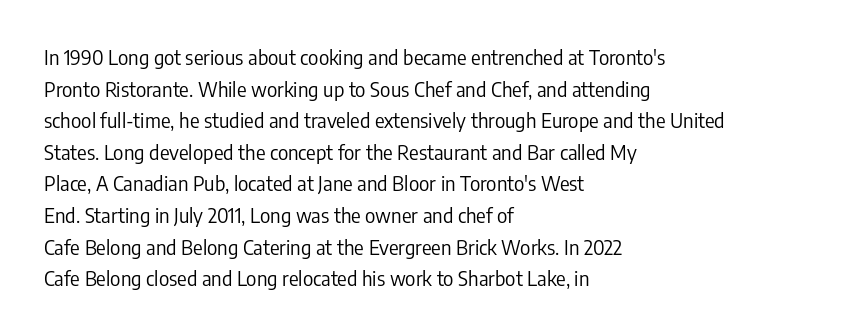
Teacher's note: observe the even left margin — that is flush-left alignment. The passage shown is not underscored anywhere. The rendering uses a moderate line-height, typical for paragraphs. Ascenders rise straight up at ninety degrees. Nobody touched the tracking dial on this one.
